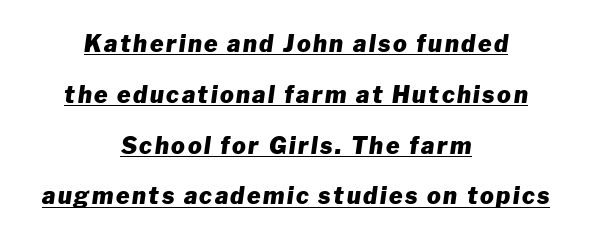
Q: Is the text bold? A: Yes.
Q: Is the text italic (slanted)? A: Yes, it leans right by about 8 degrees.
Q: Is the text underlined? A: Yes.
Q: How is the paragraph aligned? A: Centered.
Q: Is the spacing between lines tight, normal or loose? A: Loose.
